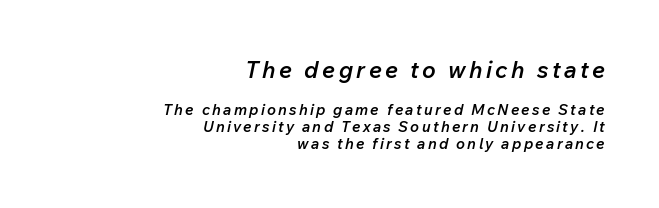
The image shows 23 px text type, italic (leaning right); set right-aligned, tight line spacing (1.15x), not underlined; the first (top) block is 1.53x larger.
